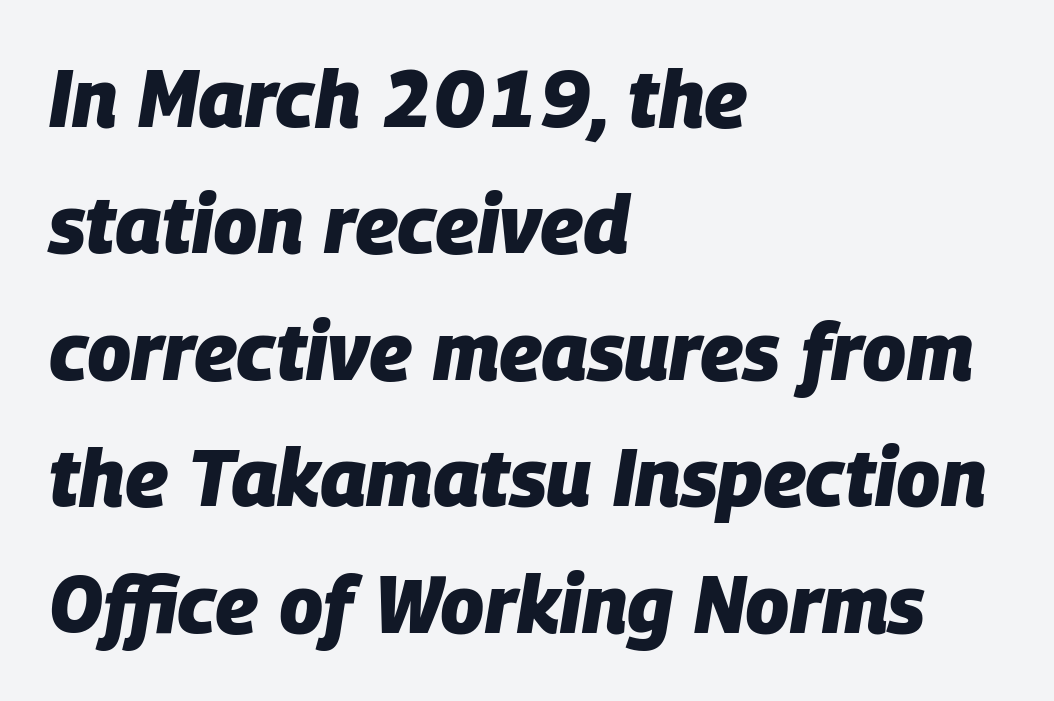
A typesetter would call this proportional, since set widths differ per character. Honestly, there is no underline to notice here at all. The paragraph has a hard left edge and a soft right edge. The designer left line spacing at the default.
